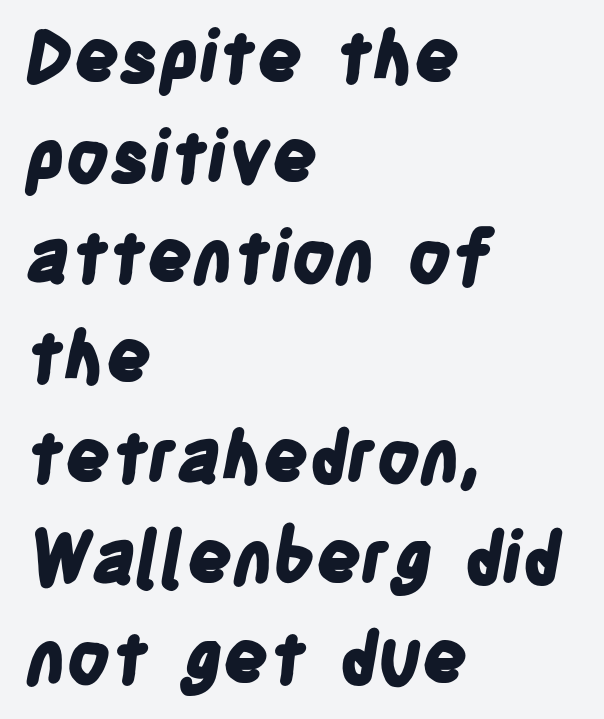
The image shows 71 px bold, condensed sans-serif type; set left-aligned, normal line spacing (1.41x), normal letter spacing, not underlined; low stroke contrast and a large x-height.
